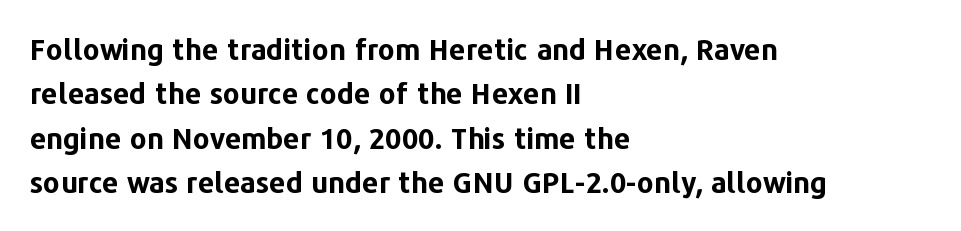
Q: Is the text bold? A: Yes.
Q: Is the text italic (slanted)? A: No, it is upright.
Q: Is the typeface a serif or a sans-serif typeface? A: Sans-serif.
Q: Is the text underlined? A: No.
Q: How is the paragraph aligned? A: Left-aligned.
Q: Is the spacing between letters normal or unusually wide? A: Normal.
Q: Is the spacing between lines tight, normal or loose? A: Normal.
Q: Width (condensed, normal, or wide)? A: Normal.
Q: Stroke contrast? A: Low.
Q: x-height? A: Medium.
Q: Monospaced? A: No.
